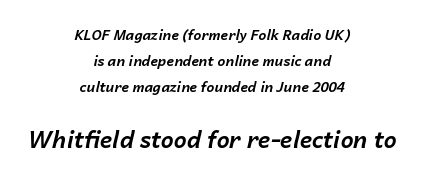
{"italic": "yes", "lean": "right", "slant_degrees": 14, "bold": "yes", "underline": "no", "align": "center", "line_spacing_ratio": 1.87, "letter_spacing": "normal", "letter_spacing_em": 0.0, "larger_block": "second", "size_ratio": 1.64, "glyph_px": 23}
